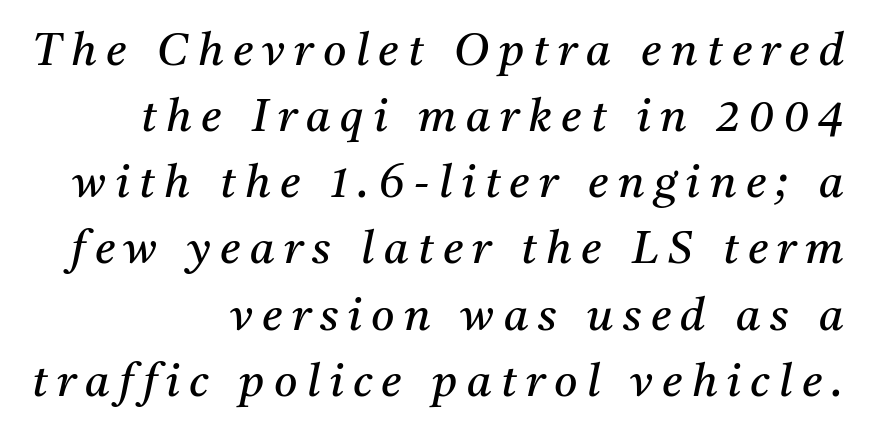
The image shows 45 px regular-weight serif type, italic (leaning right); set right-aligned, normal line spacing (1.47x), unusually wide letter spacing (+0.21 em), not underlined; medium stroke contrast and a medium x-height.
